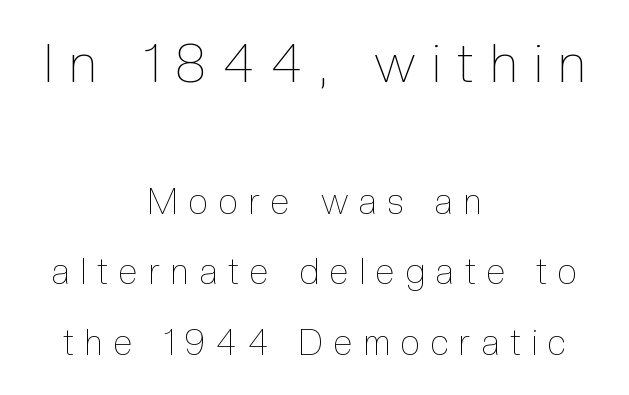
The image shows 53 px thin, condensed type, upright; set centered, loose line spacing (2.01x), unusually wide letter spacing (+0.32 em), not underlined; the first (top) block is 1.51x larger; a medium x-height.
